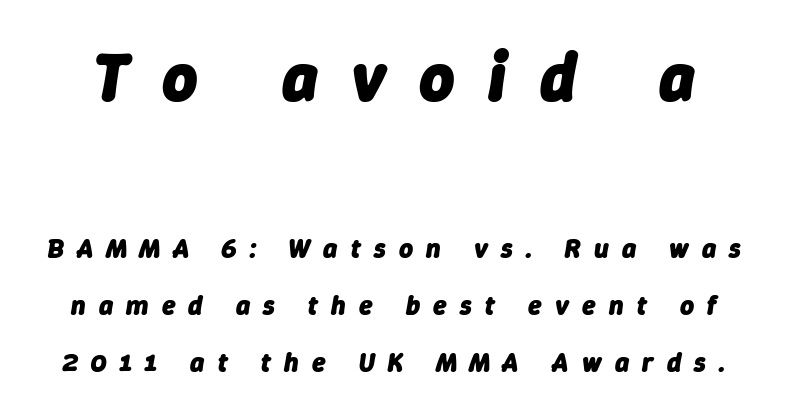
Characters are canted at an angle relative to the baseline's perpendicular. The block sitting higher on the canvas is the one with enlarged characters. The tracking jumps out immediately: characters are airy and widely separated. Looks like regular typesetting: each glyph gets only the width it needs. What weight is shown? A full bold with thick strokes. The rendering uses a large line-height, opening up the rows.
